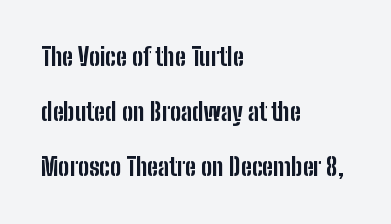
The lines in this sample share a left origin and differ only in where they stop. Each glyph is drawn with heavy, bold strokes. The passage shown stacks its lines with a broad gap. The lettering holds an erect, upright posture throughout. Plain, unruled lines of type.
